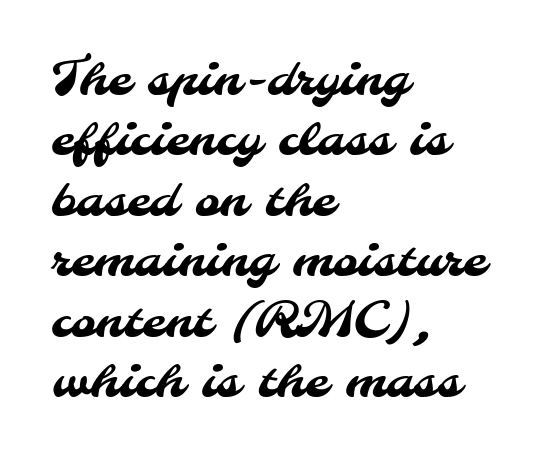
{"serif": "no", "width": "normal", "stroke_contrast": "medium", "x_height": "small", "monospaced": "no", "underline": "no", "align": "left", "line_spacing": "normal", "line_spacing_ratio": 1.26, "letter_spacing": "normal", "letter_spacing_em": 0.0, "glyph_px": 48}
